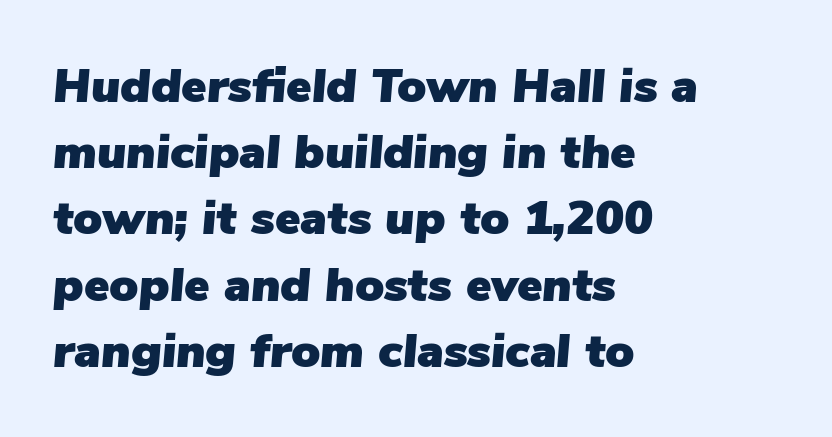
The image shows 48 px text type, italic (leaning right); set left-aligned, normal line spacing (1.38x), normal letter spacing, not underlined; low stroke contrast and a medium x-height.
